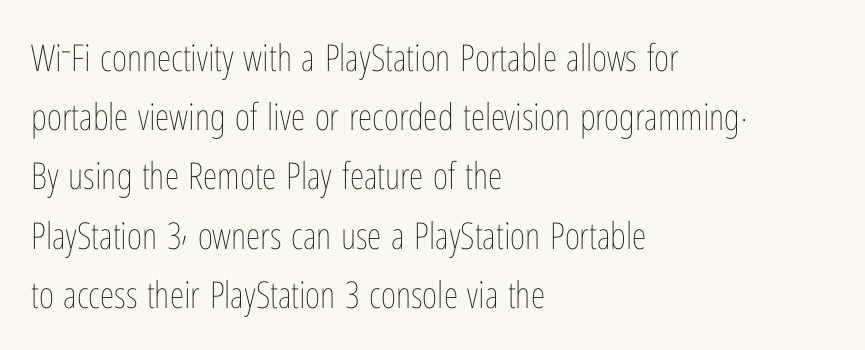
{"italic": "no", "bold": "no", "weight": "thin", "width": "condensed", "stroke_contrast": "low", "x_height": "medium", "monospaced": "no", "underline": "no", "align": "left", "line_spacing": "normal", "line_spacing_ratio": 1.6, "letter_spacing": "normal", "letter_spacing_em": 0.0, "glyph_px": 37}
